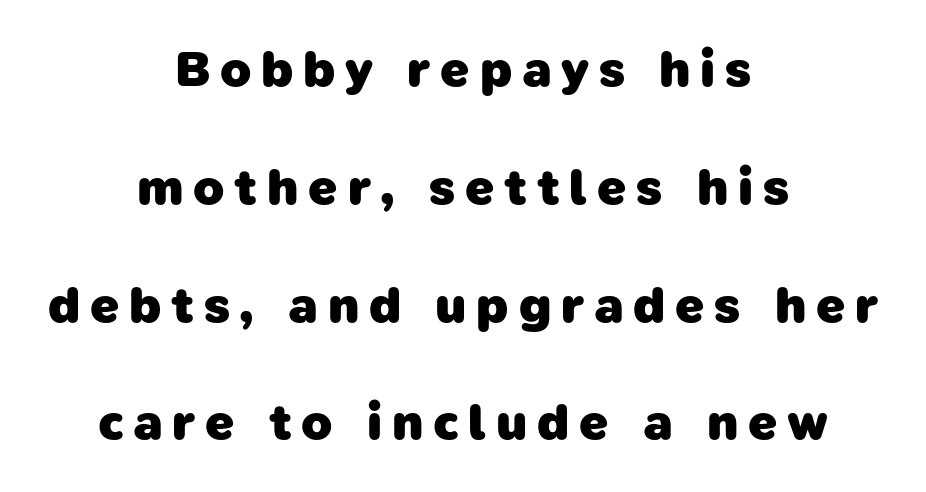
I'd call this a sans setting — the letters go barefoot. You could fit nearly another row in the gap between these rows. The gap between lines stays unmarked. The face used here is proportionally spaced, like ordinary book or web type.
